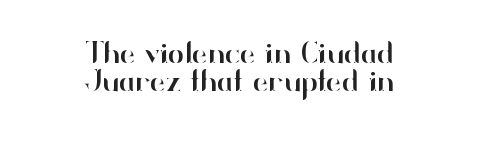
The letters stand straight up with perfectly vertical stems. The designer dialed line spacing down below the default. Leftover space on each line is divided equally before and after the words. No extra tracking has been applied to these lines. The letters advance in unequal steps, a hallmark of proportional type.
